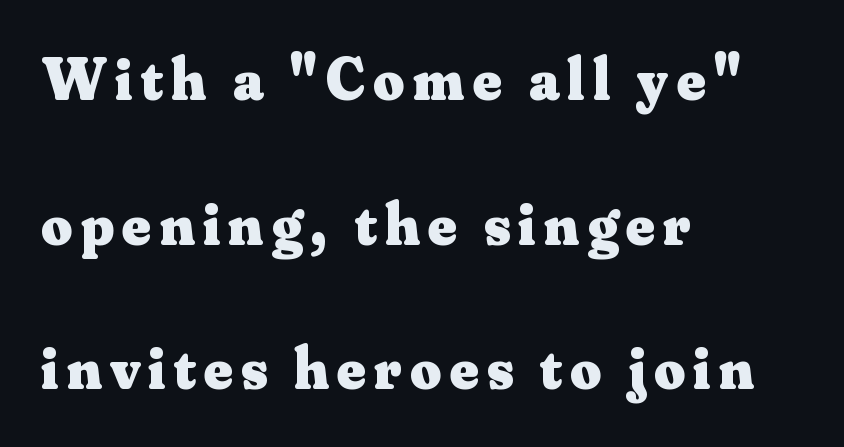
Q: Is the text bold? A: Yes.
Q: Is the text italic (slanted)? A: No, it is upright.
Q: Is the typeface a serif or a sans-serif typeface? A: Serif.
Q: Is the text underlined? A: No.
Q: How is the paragraph aligned? A: Left-aligned.
Q: Is the spacing between lines tight, normal or loose? A: Loose.
Q: Width (condensed, normal, or wide)? A: Normal.
Q: Stroke contrast? A: Medium.
Q: x-height? A: Small.
Q: Monospaced? A: No.
